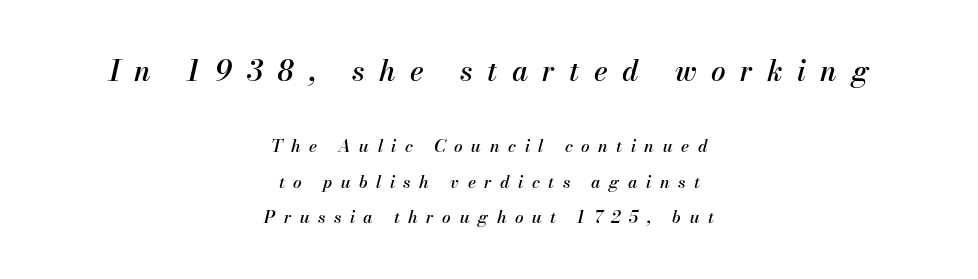
The image shows 29 px text type, italic (leaning right); set centered, loose line spacing (2.1x), unusually wide letter spacing (+0.5 em), not underlined; the first (top) block is 1.71x larger; medium stroke contrast and a small x-height.
